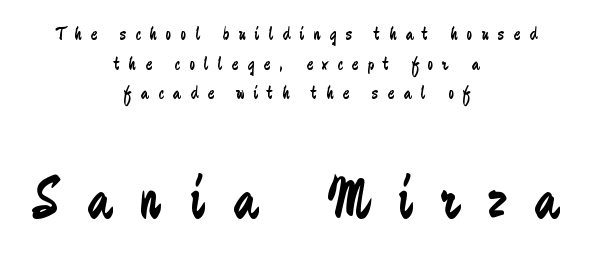
{"serif": "no", "bold": "no", "weight": "regular", "width": "condensed", "stroke_contrast": "low", "x_height": "small", "monospaced": "no", "underline": "no", "align": "center", "line_spacing": "normal", "line_spacing_ratio": 1.48, "letter_spacing": "wide", "letter_spacing_em": 0.46, "larger_block": "second", "size_ratio": 3.05, "glyph_px": 61}
